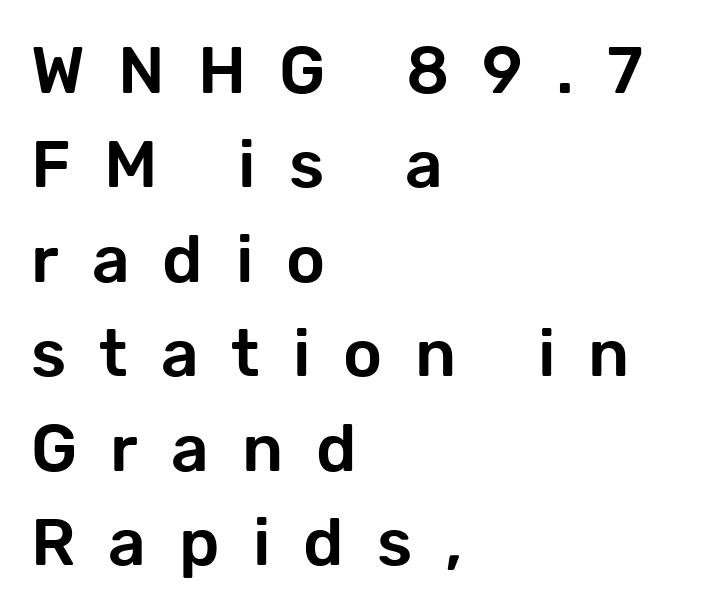
The image shows 66 px sans-serif type, upright; set left-aligned, normal line spacing (1.43x), unusually wide letter spacing (+0.5 em), not underlined; low stroke contrast and a medium x-height.
